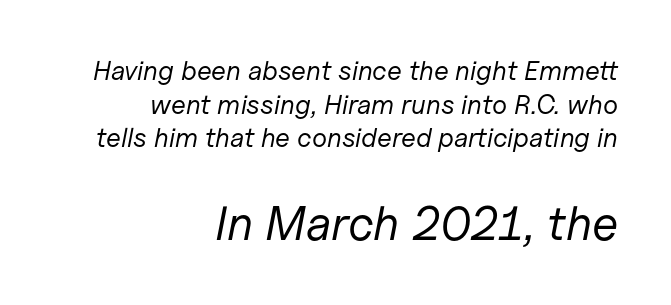
The whole block is typeset with a tilt. Between one letter and the next there's only the usual sliver of space. Each letter keeps its own natural width here, so spacing adapts to shape. The font sits on the lighter half of the weight spectrum, regular included.
